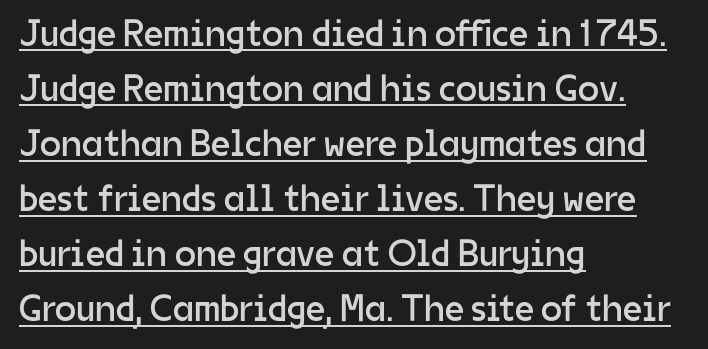
The image shows 38 px regular-weight sans-serif type, upright; set left-aligned, normal line spacing (1.45x), normal letter spacing, underlined; low stroke contrast and a medium x-height.
